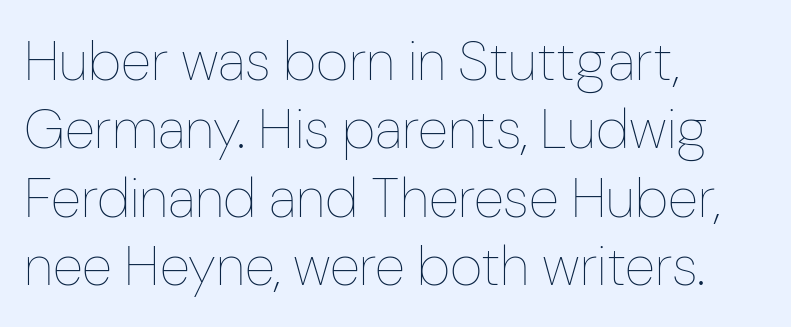
The image shows 56 px thin, condensed type, upright; set left-aligned, line spacing 1.22x, normal letter spacing, not underlined; low stroke contrast and a medium x-height.
